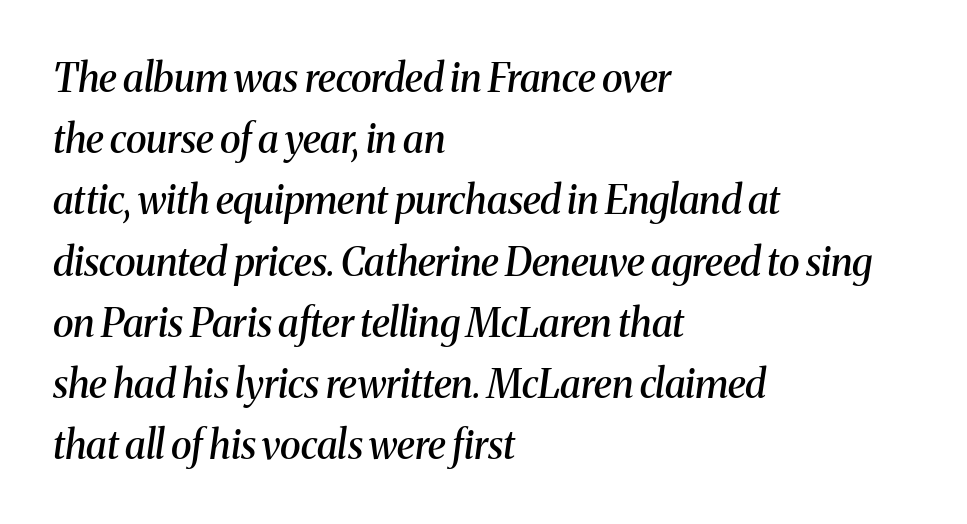
A semibold gives these letters moderate extra thickness, short of bold. Summary of vertical rhythm: regular, with standard interline spacing. Check where the strokes stop: tiny serifs finish them off. Character widths vary here, with narrow letters taking less room than wide ones. The typesetter chose a ragged-right arrangement here. Look at the tracking — it's just the regular setting, nothing added.
